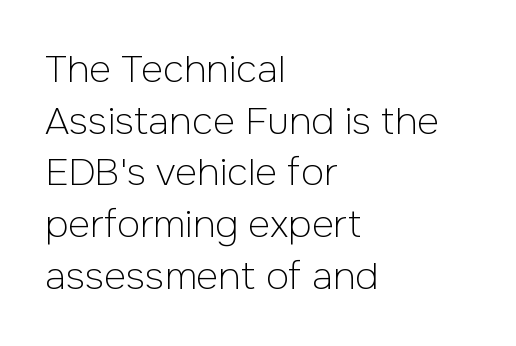
Q: Is the text bold? A: No.
Q: Is the text italic (slanted)? A: No, it is upright.
Q: Is the typeface a serif or a sans-serif typeface? A: Sans-serif.
Q: Is the text underlined? A: No.
Q: How is the paragraph aligned? A: Left-aligned.
Q: Is the spacing between letters normal or unusually wide? A: Normal.
Q: Is the spacing between lines tight, normal or loose? A: Normal.
Q: Width (condensed, normal, or wide)? A: Normal.
Q: Stroke contrast? A: Low.
Q: x-height? A: Medium.
Q: Monospaced? A: No.
